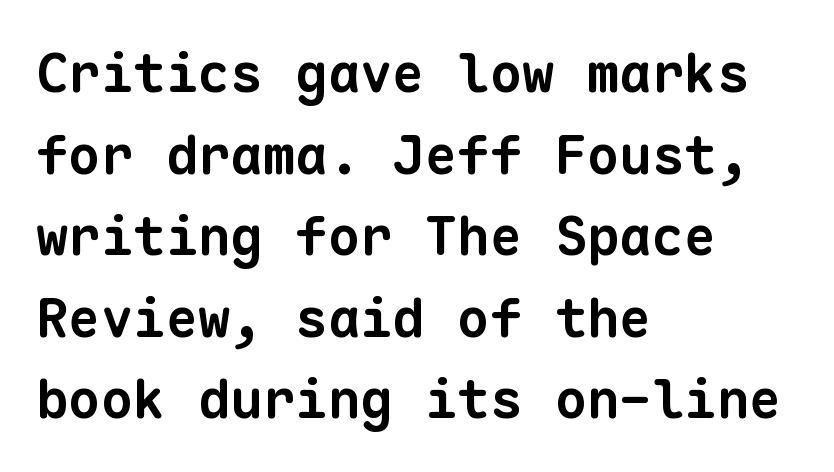
The image shows 54 px bold sans-serif type, monospaced; set left-aligned, normal line spacing (1.51x), normal letter spacing, not underlined; low stroke contrast and a medium x-height.
